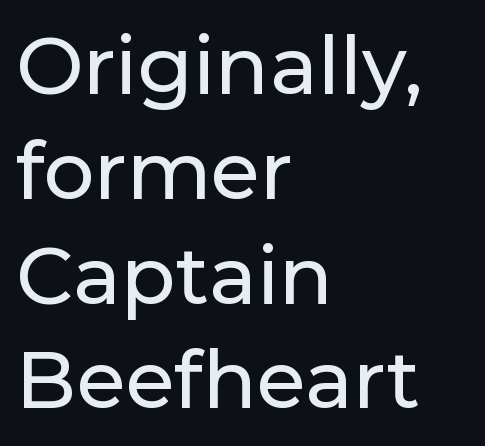
The image shows 80 px sans-serif type, upright; set left-aligned, normal line spacing (1.31x), normal letter spacing, not underlined; low stroke contrast and a medium x-height.
